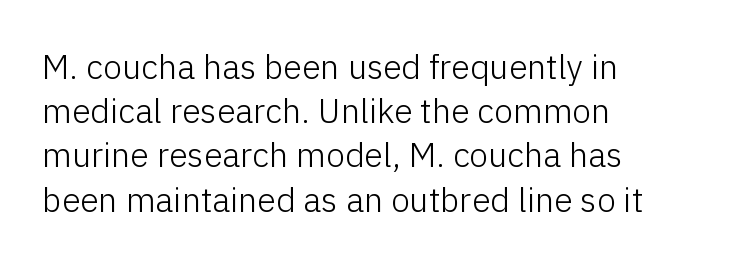
{"serif": "no", "italic": "no", "bold": "no", "weight": "light", "width": "normal", "stroke_contrast": "low", "x_height": "medium", "monospaced": "no", "underline": "no", "align": "left", "line_spacing": "normal", "line_spacing_ratio": 1.3, "letter_spacing": "normal", "letter_spacing_em": 0.0, "glyph_px": 34}
